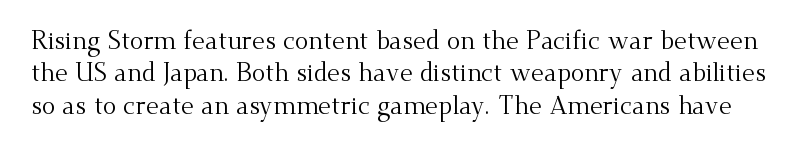
Compared with typical paragraphs, the rows here are spaced about the same. The passage shown has conventional tracking throughout. Each stroke keeps to a modest, everyday thickness or less. Clear beneath every line of the passage. Is there any slant? The stems are plumb.
